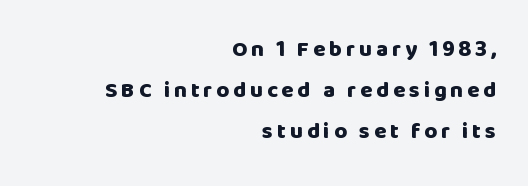
This is heavy type, rendered in bold. The strip under each line holds only bare page. A student would call this right alignment; a typographer would say flush right, rag left. A typesetter would mark this as roman, not italic.
